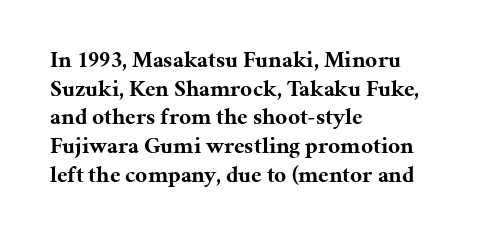
In CSS terms this would be text-align: left. On the weight axis this lands at bold, roughly 700. No word sits above an underline. Regarding leading, the lines here are spaced in the standard way. Quick note: not italic, upright. Glyph-to-glyph distance matches everyday printed text.
